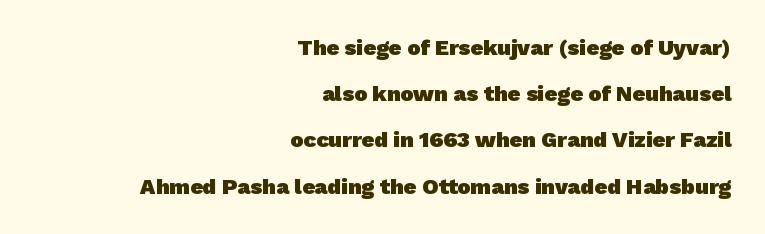
Q: Is the text bold? A: Yes.
Q: Is the text underlined? A: No.
Q: How is the paragraph aligned? A: Right-aligned.
Q: Is the spacing between letters normal or unusually wide? A: Normal.
Q: Is the spacing between lines tight, normal or loose? A: Loose.
